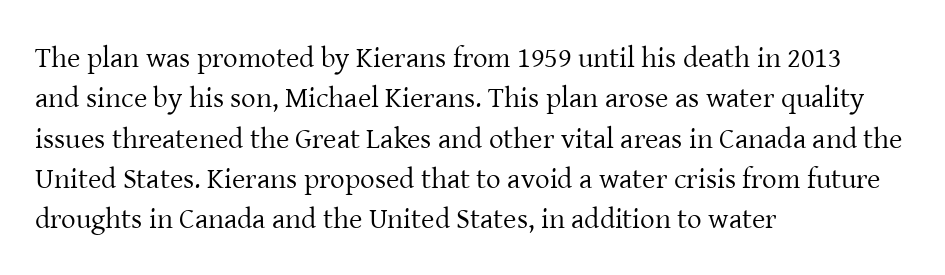
Q: Is the text bold? A: No.
Q: Is the text italic (slanted)? A: No, it is upright.
Q: Is the typeface a serif or a sans-serif typeface? A: Serif.
Q: Is the text underlined? A: No.
Q: How is the paragraph aligned? A: Left-aligned.
Q: Is the spacing between letters normal or unusually wide? A: Normal.
Q: Is the spacing between lines tight, normal or loose? A: Normal.
Q: Width (condensed, normal, or wide)? A: Normal.
Q: Stroke contrast? A: Low.
Q: x-height? A: Medium.
Q: Monospaced? A: No.
